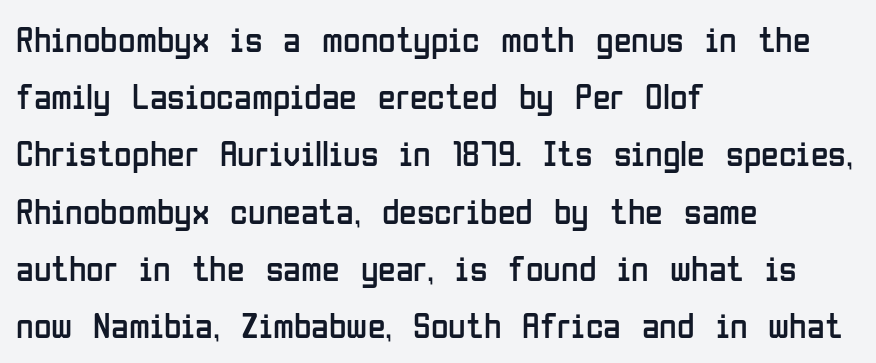
Q: Is the text bold? A: No.
Q: Is the text italic (slanted)? A: No, it is upright.
Q: Is the typeface a serif or a sans-serif typeface? A: Sans-serif.
Q: Is the text underlined? A: No.
Q: How is the paragraph aligned? A: Left-aligned.
Q: Is the spacing between letters normal or unusually wide? A: Normal.
Q: Is the spacing between lines tight, normal or loose? A: Normal.
Q: Width (condensed, normal, or wide)? A: Condensed.
Q: Stroke contrast? A: Low.
Q: x-height? A: Medium.
Q: Monospaced? A: No.
